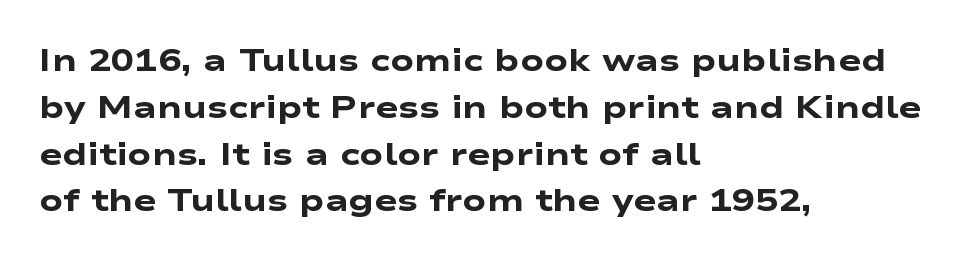
The image shows 31 px heavy, wide sans-serif type; set left-aligned, normal line spacing (1.51x), normal letter spacing, not underlined; low stroke contrast and a medium x-height.
